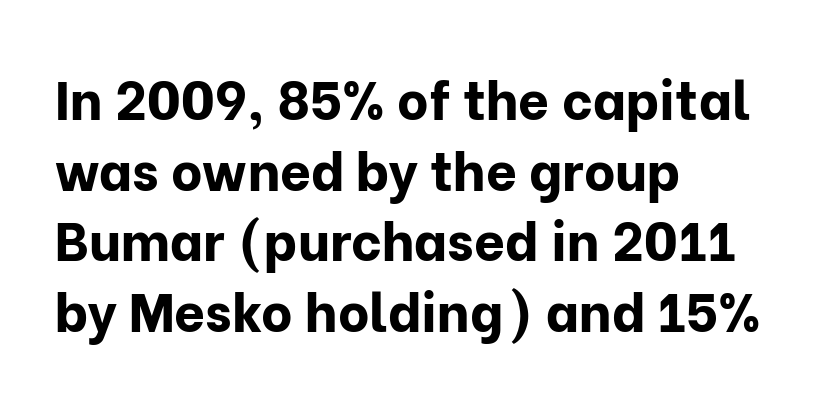
{"serif": "no", "italic": "no", "bold": "yes", "weight": "bold", "width": "normal", "stroke_contrast": "low", "x_height": "medium", "monospaced": "no", "underline": "no", "align": "left", "line_spacing": "normal", "line_spacing_ratio": 1.31, "letter_spacing": "normal", "letter_spacing_em": 0.0, "glyph_px": 54}
